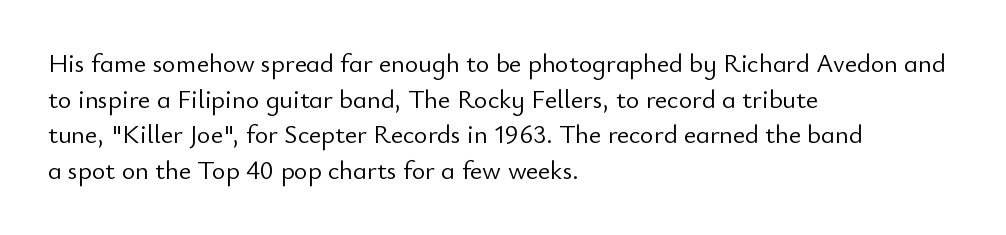
The line texture is even and compact thanks to regular tracking. Honestly, the row spacing looks completely unremarkable. Every row of glyphs begins at an identical x-position on the left. The letters stand straight up with perfectly vertical stems. Stroke thickness stays within the range of a standard reading face or lighter. Unmarked baselines from the first word to the last.
